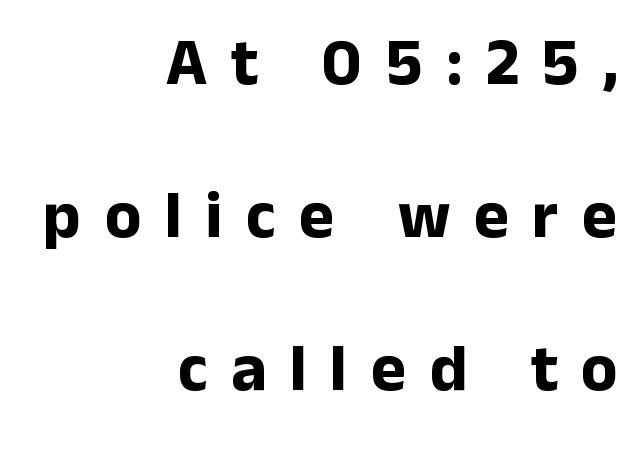
Q: Is the text bold? A: Yes.
Q: Is the text italic (slanted)? A: No, it is upright.
Q: Is the typeface a serif or a sans-serif typeface? A: Sans-serif.
Q: Is the text underlined? A: No.
Q: How is the paragraph aligned? A: Right-aligned.
Q: Is the spacing between letters normal or unusually wide? A: Unusually wide.
Q: Is the spacing between lines tight, normal or loose? A: Loose.
Q: Width (condensed, normal, or wide)? A: Normal.
Q: Stroke contrast? A: Low.
Q: x-height? A: Medium.
Q: Monospaced? A: No.
